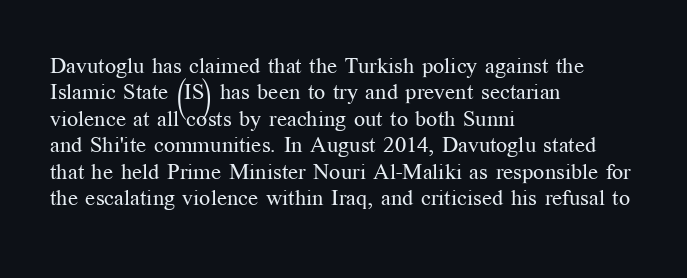
{"italic": "no", "bold": "no", "underline": "no", "align": "left", "line_spacing_ratio": 1.2, "letter_spacing": "normal", "letter_spacing_em": 0.0, "glyph_px": 22}
